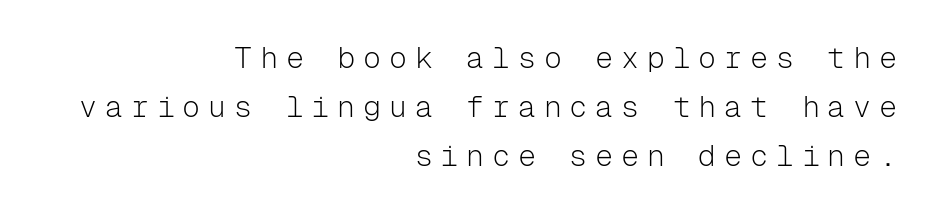
The image shows 30 px light sans-serif type, upright, monospaced; set right-aligned, normal line spacing (1.64x), unusually wide letter spacing (+0.26 em), not underlined; low stroke contrast and a medium x-height.
